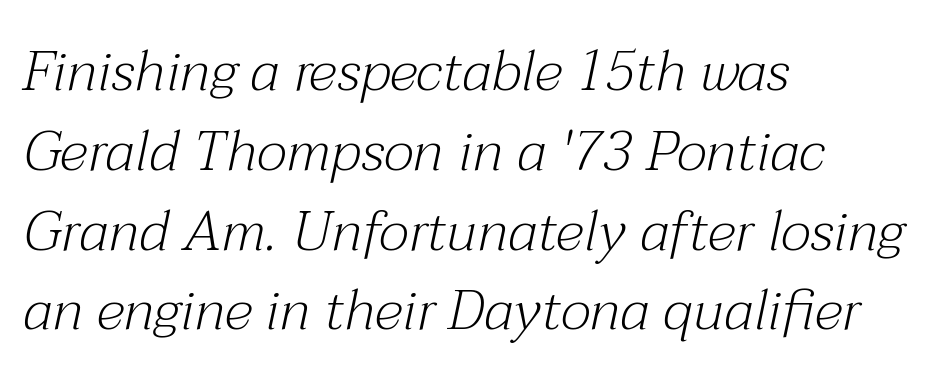
Q: Is the text bold? A: No.
Q: Is the text italic (slanted)? A: Yes, it leans right by about 12 degrees.
Q: Is the typeface a serif or a sans-serif typeface? A: Serif.
Q: Is the text underlined? A: No.
Q: How is the paragraph aligned? A: Left-aligned.
Q: Is the spacing between letters normal or unusually wide? A: Normal.
Q: Is the spacing between lines tight, normal or loose? A: Normal.
Q: Width (condensed, normal, or wide)? A: Normal.
Q: Stroke contrast? A: Medium.
Q: x-height? A: Medium.
Q: Monospaced? A: No.
